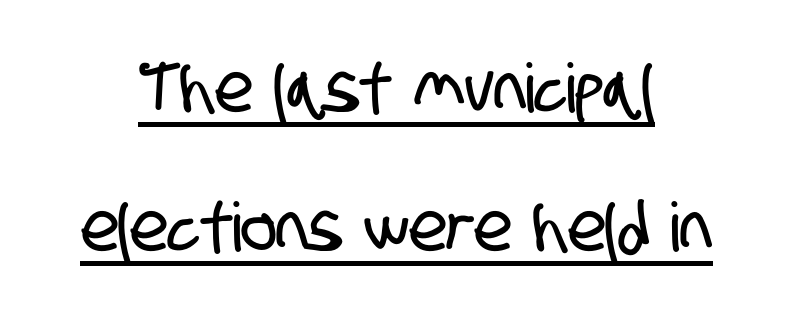
The image shows 68 px condensed sans-serif type; set centered, loose line spacing (2.04x), normal letter spacing, underlined; low stroke contrast and a large x-height.
